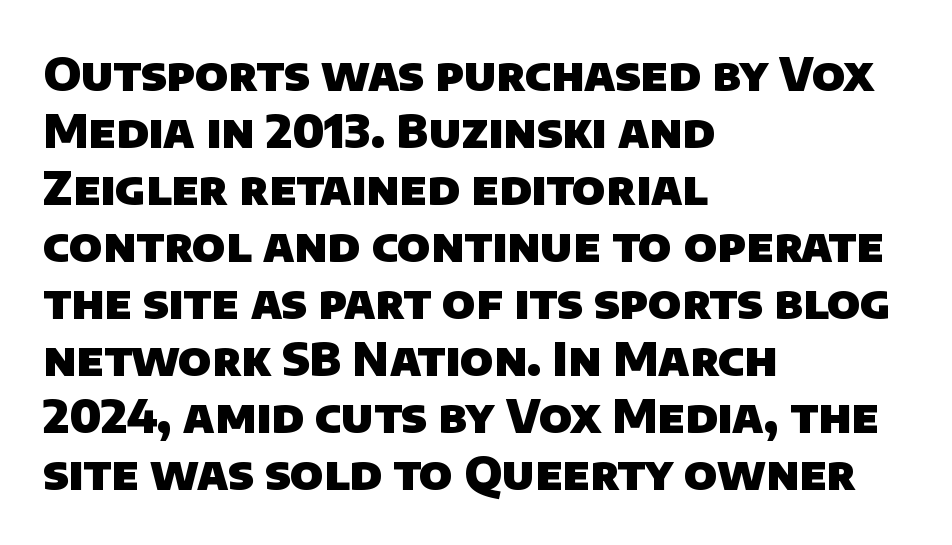
Q: Is the text bold? A: Yes.
Q: Is the typeface a serif or a sans-serif typeface? A: Sans-serif.
Q: Is the text underlined? A: No.
Q: How is the paragraph aligned? A: Left-aligned.
Q: Is the spacing between letters normal or unusually wide? A: Normal.
Q: Width (condensed, normal, or wide)? A: Normal.
Q: Stroke contrast? A: Low.
Q: x-height? A: Large.
Q: Monospaced? A: No.
